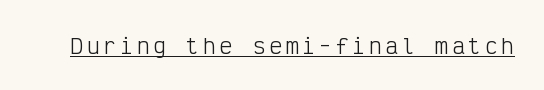
{"italic": "no", "bold": "no", "underline": "yes", "glyph_px": 21}
